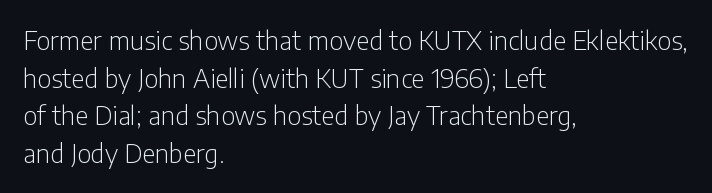
The image shows 26 px text type, upright; set left-aligned, normal line spacing (1.45x), normal letter spacing, not underlined.
